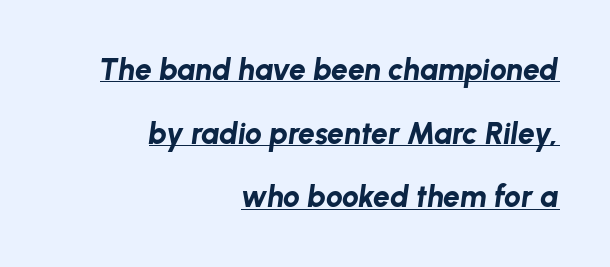
{"italic": "yes", "lean": "right", "slant_degrees": 8, "bold": "yes", "weight": "bold", "width": "normal", "stroke_contrast": "low", "x_height": "medium", "monospaced": "no", "underline": "yes", "align": "right", "line_spacing": "loose", "line_spacing_ratio": 2.12, "letter_spacing": "normal", "letter_spacing_em": 0.0, "glyph_px": 30}
